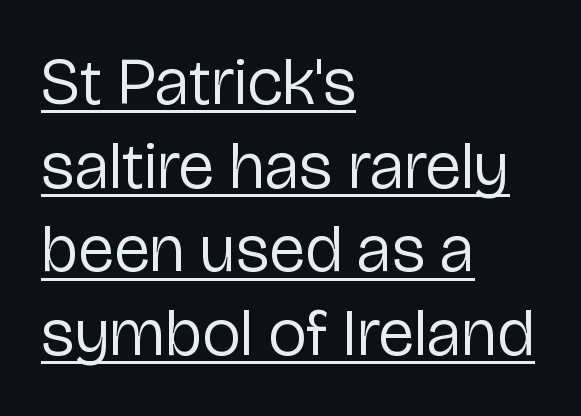
The image shows 67 px regular-weight sans-serif type, upright; set left-aligned, normal line spacing (1.25x), normal letter spacing, underlined; low stroke contrast and a medium x-height.
